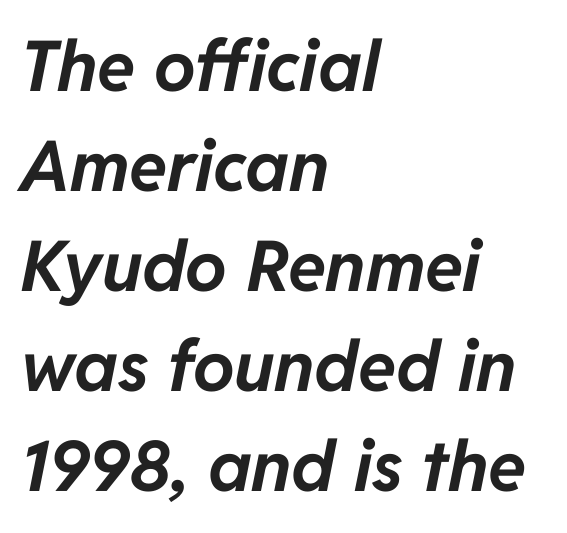
The image shows 70 px bold type, italic (leaning right); set left-aligned, normal line spacing (1.43x), normal letter spacing, not underlined; low stroke contrast and a medium x-height.
